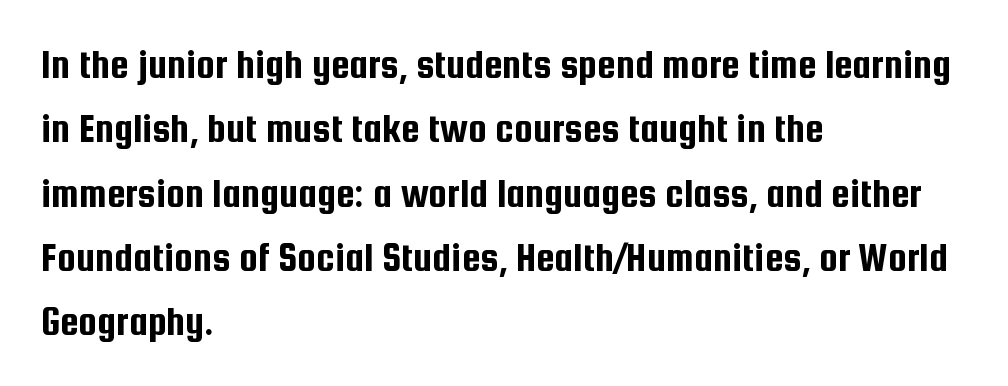
Are there feet on the stems? There aren't — it's a sans. Every stem runs plumb, perpendicular to the baseline. Character widths vary here, with narrow letters taking less room than wide ones. The block of text has a typical density, with ordinary space between rows. The rendering anchors every line to the left-hand side.
